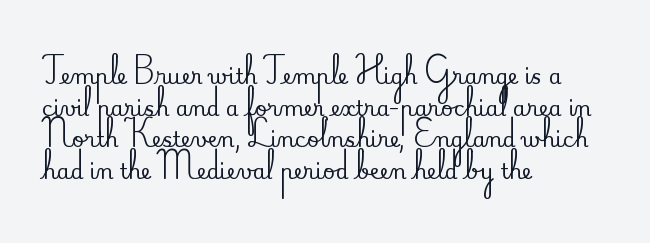
{"italic": "no", "underline": "no", "align": "left", "line_spacing": "normal", "line_spacing_ratio": 1.51, "letter_spacing": "normal", "letter_spacing_em": 0.0, "glyph_px": 21}
